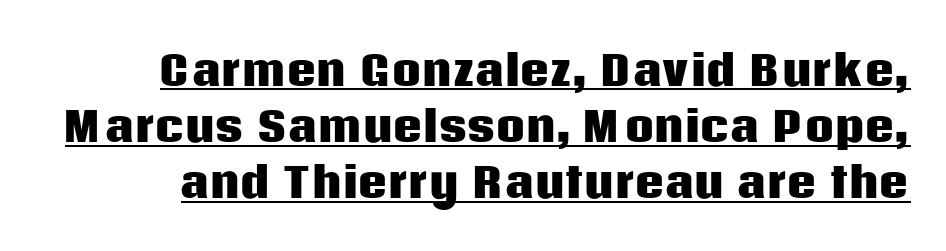
You could not count columns in this text — the font is proportionally spaced. I'd describe the lettering as bold — thick and assertive. The type is set solid horizontally, with unmodified tracking. If you drew a line through each stem, it would be perfectly vertical.
